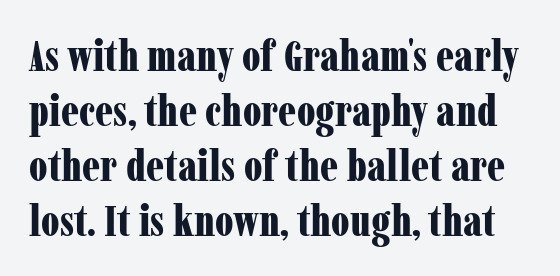
The image shows 44 px bold, condensed serif type, upright; set normal line spacing (1.25x), normal letter spacing, not underlined; low stroke contrast and a medium x-height.
